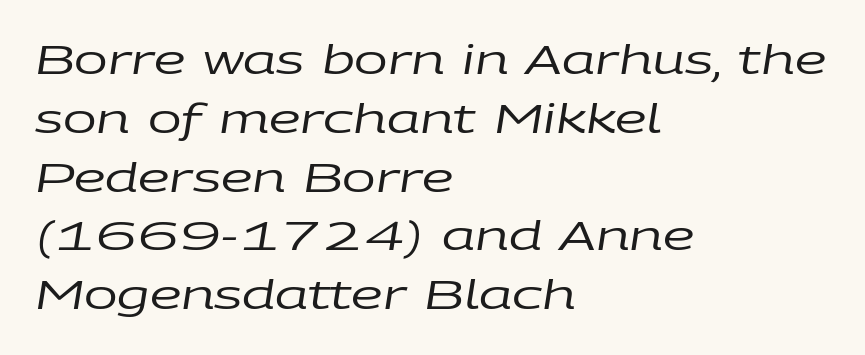
The text carries the slant typical of an italic or oblique font. The font sits on the lighter half of the weight spectrum, regular included. Reading down the block, your eye returns to a fixed left position each line. The lines sit at an ordinary, default distance from one another.
